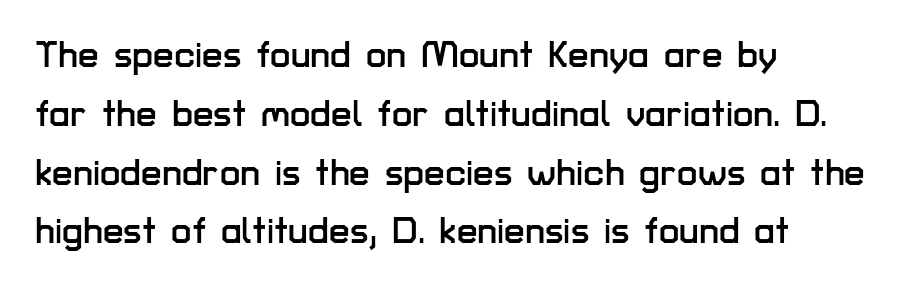
{"serif": "no", "italic": "no", "width": "normal", "stroke_contrast": "low", "x_height": "medium", "monospaced": "no", "underline": "no", "align": "left", "line_spacing": "normal", "line_spacing_ratio": 1.59, "letter_spacing": "normal", "letter_spacing_em": 0.0, "glyph_px": 37}
